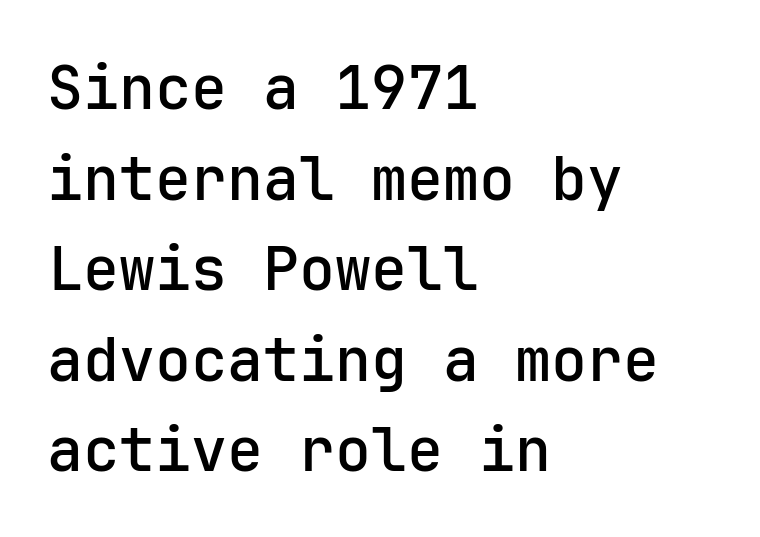
The image shows 60 px sans-serif type, upright, monospaced; set left-aligned, normal line spacing (1.51x), normal letter spacing, not underlined; low stroke contrast and a medium x-height.
